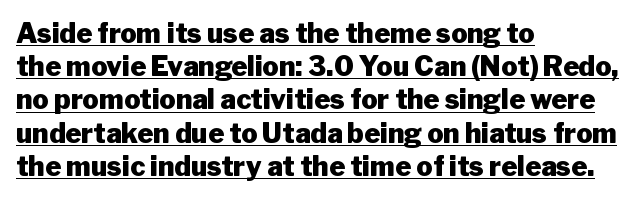
The image shows 27 px bold type, upright; set left-aligned, line spacing 1.23x, normal letter spacing, underlined.
